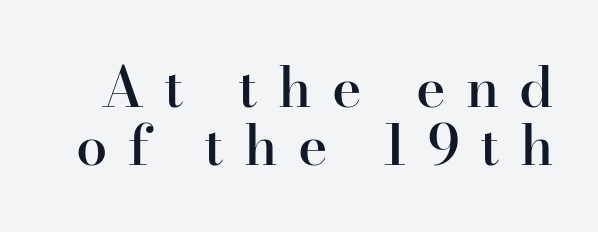
Q: Is the text bold? A: Semi-bold.
Q: Is the text italic (slanted)? A: No, it is upright.
Q: Is the typeface a serif or a sans-serif typeface? A: Serif.
Q: Is the text underlined? A: No.
Q: Is the spacing between letters normal or unusually wide? A: Unusually wide.
Q: Is the spacing between lines tight, normal or loose? A: Tight.
Q: Width (condensed, normal, or wide)? A: Normal.
Q: Stroke contrast? A: High.
Q: x-height? A: Small.
Q: Monospaced? A: No.
